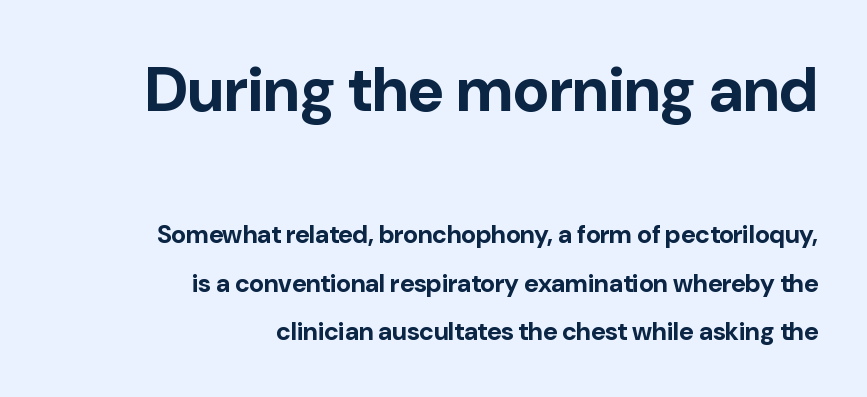
The image shows 62 px bold sans-serif type, upright; set right-aligned, loose line spacing (1.93x), normal letter spacing, not underlined; the first (top) block is 2.48x larger; low stroke contrast and a medium x-height.
